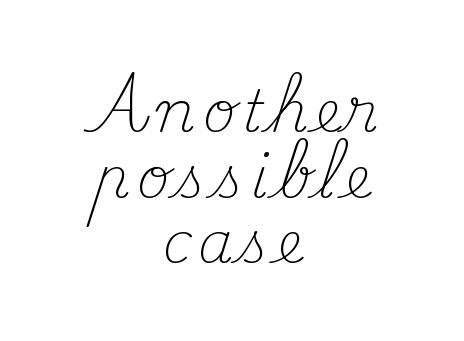
The image shows 57 px light serif type; set centered, tight line spacing (1.15x), not underlined; medium stroke contrast and a small x-height.
